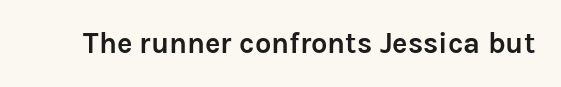
{"serif": "no", "italic": "no", "bold": "yes", "weight": "semibold", "width": "normal", "stroke_contrast": "low", "x_height": "medium", "monospaced": "no", "underline": "no", "letter_spacing": "normal", "letter_spacing_em": 0.0, "glyph_px": 29}
